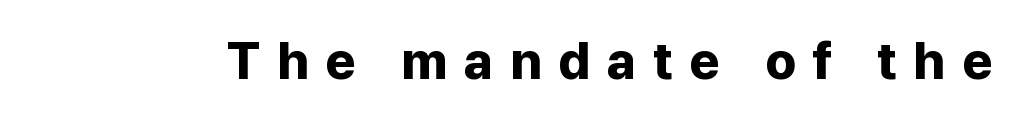
The glyphs are unaccompanied by any horizontal stroke below them. The lettering holds an erect, upright posture throughout. Weight check: bold — yes, fully. A typesetter would call this heavily tracked-out type. Do the characters align in a grid? No, the font is proportional. A typesetter would label this face a sans.
